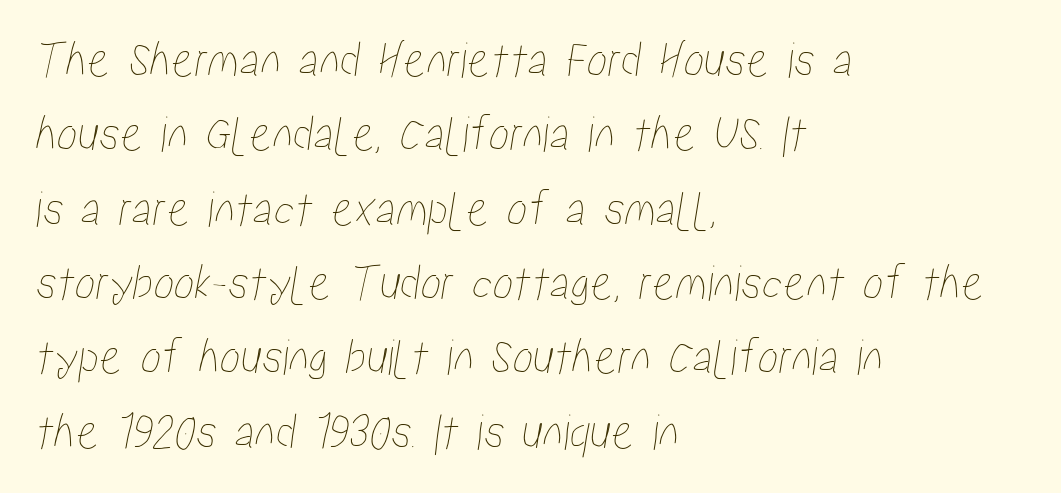
{"width": "condensed", "stroke_contrast": "low", "x_height": "medium", "monospaced": "no", "underline": "no", "align": "left", "line_spacing": "normal", "line_spacing_ratio": 1.43, "letter_spacing": "normal", "letter_spacing_em": 0.0, "glyph_px": 52}
